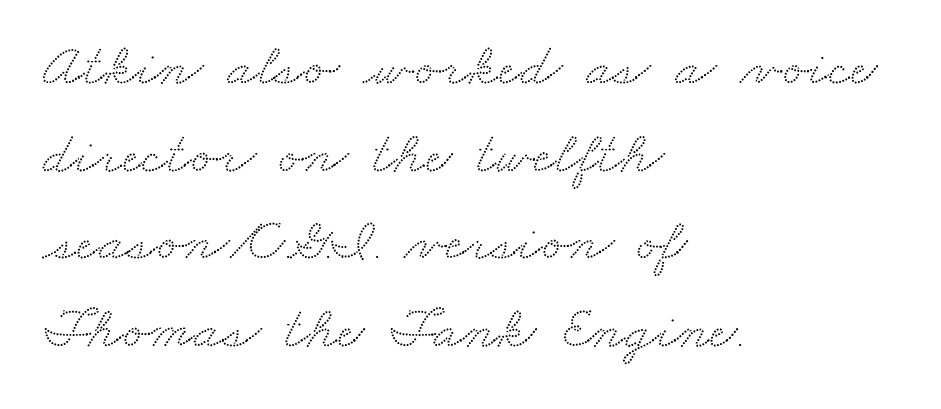
The image shows 60 px wide serif type; set left-aligned, normal line spacing (1.46x), normal letter spacing, not underlined; medium stroke contrast and a small x-height.
